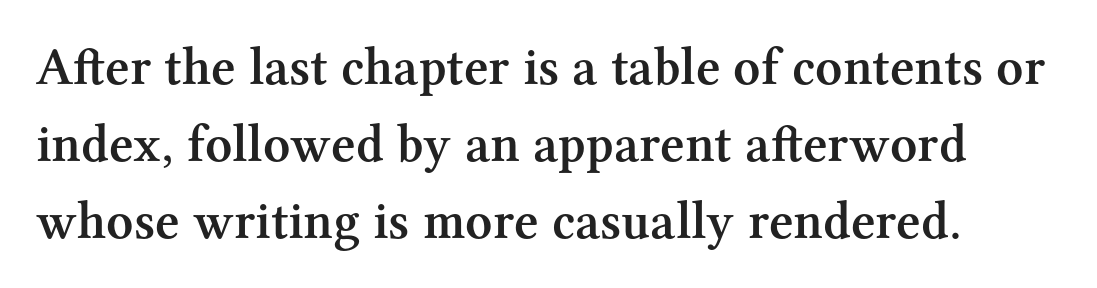
Q: Is the text bold? A: Semi-bold.
Q: Is the text italic (slanted)? A: No, it is upright.
Q: Is the typeface a serif or a sans-serif typeface? A: Serif.
Q: Is the text underlined? A: No.
Q: Is the spacing between letters normal or unusually wide? A: Normal.
Q: Is the spacing between lines tight, normal or loose? A: Normal.
Q: Width (condensed, normal, or wide)? A: Normal.
Q: Stroke contrast? A: Medium.
Q: x-height? A: Medium.
Q: Monospaced? A: No.
